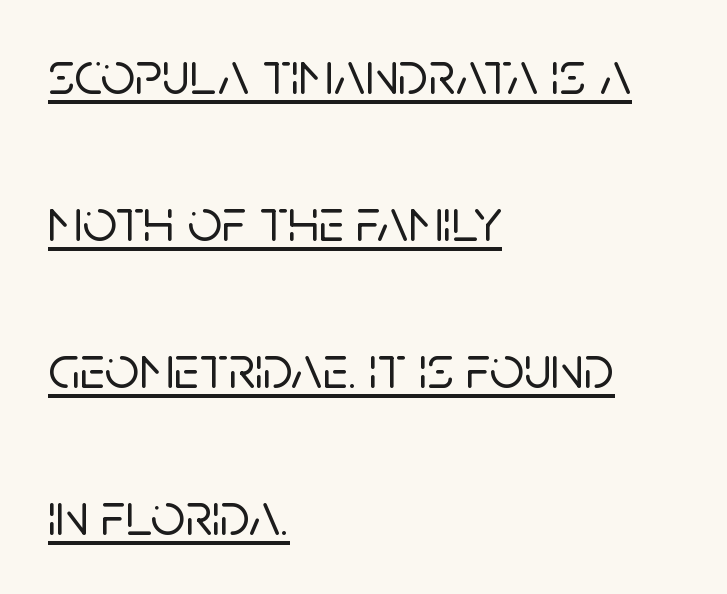
The rendering uses the underline text-decoration. The horizontal fit of the characters is conventional and even. The passage shown is typeset with a sans-serif family. Reading down the block, your eye returns to a fixed left position each line. Tall strokes in this sample are plumb rather than angled.
